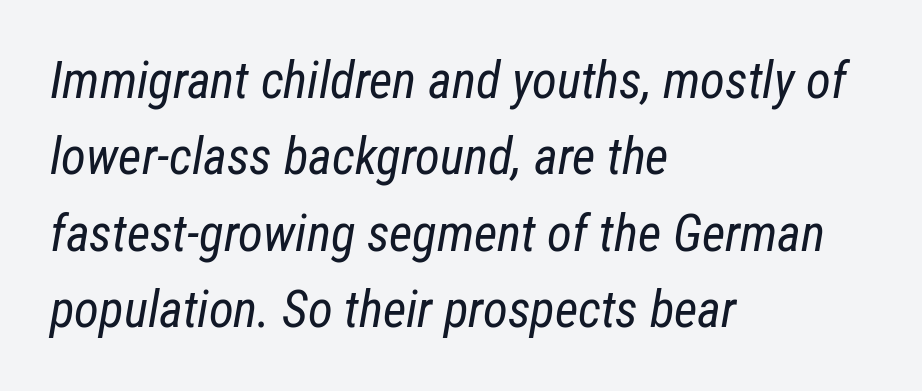
{"italic": "yes", "lean": "right", "slant_degrees": 12, "bold": "no", "weight": "regular", "width": "condensed", "stroke_contrast": "low", "x_height": "medium", "monospaced": "no", "underline": "no", "align": "left", "line_spacing": "normal", "line_spacing_ratio": 1.5, "letter_spacing": "normal", "letter_spacing_em": 0.0, "glyph_px": 51}
